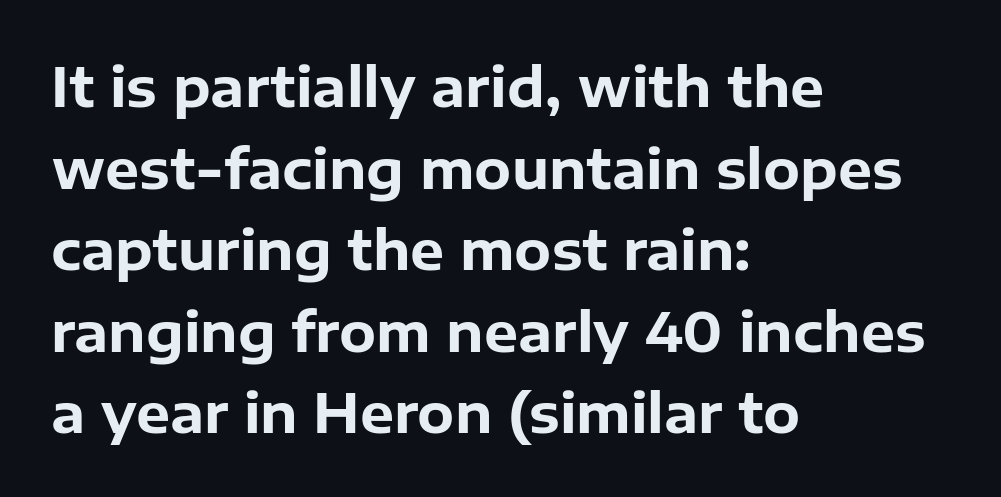
The image shows 54 px bold sans-serif type, upright; set left-aligned, normal line spacing (1.51x), normal letter spacing, not underlined; low stroke contrast and a medium x-height.
